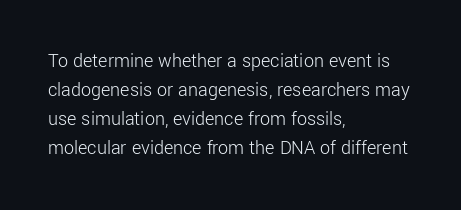
Beneath every word, the page is bare. Stems here are at most as thick as an everyday book face. When letters stand straight like this, we call the style roman or upright. This rendering leaves character spacing at its baseline value. The rendering uses a moderate line-height, typical for paragraphs.
